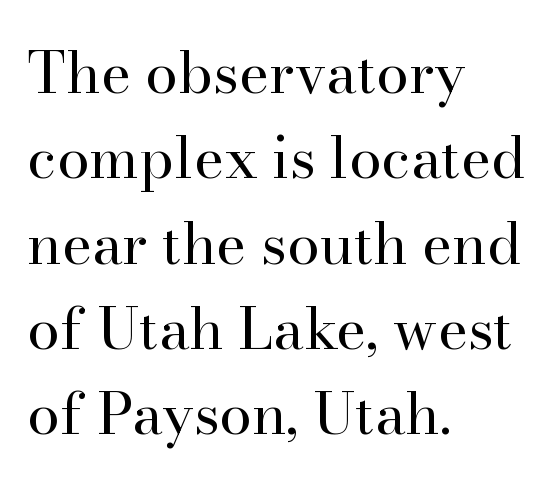
Q: Is the text bold? A: No.
Q: Is the text italic (slanted)? A: No, it is upright.
Q: Is the typeface a serif or a sans-serif typeface? A: Serif.
Q: Is the text underlined? A: No.
Q: How is the paragraph aligned? A: Left-aligned.
Q: Is the spacing between letters normal or unusually wide? A: Normal.
Q: Is the spacing between lines tight, normal or loose? A: Normal.
Q: Width (condensed, normal, or wide)? A: Normal.
Q: Stroke contrast? A: High.
Q: x-height? A: Small.
Q: Monospaced? A: No.
